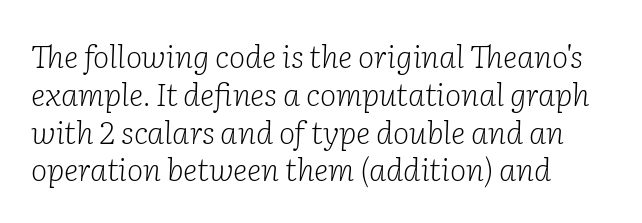
{"serif": "yes", "italic": "yes", "lean": "right", "slant_degrees": 2, "bold": "no", "weight": "light", "width": "normal", "stroke_contrast": "low", "x_height": "medium", "monospaced": "no", "underline": "no", "align": "left", "line_spacing_ratio": 1.22, "letter_spacing": "normal", "letter_spacing_em": 0.0, "glyph_px": 31}
